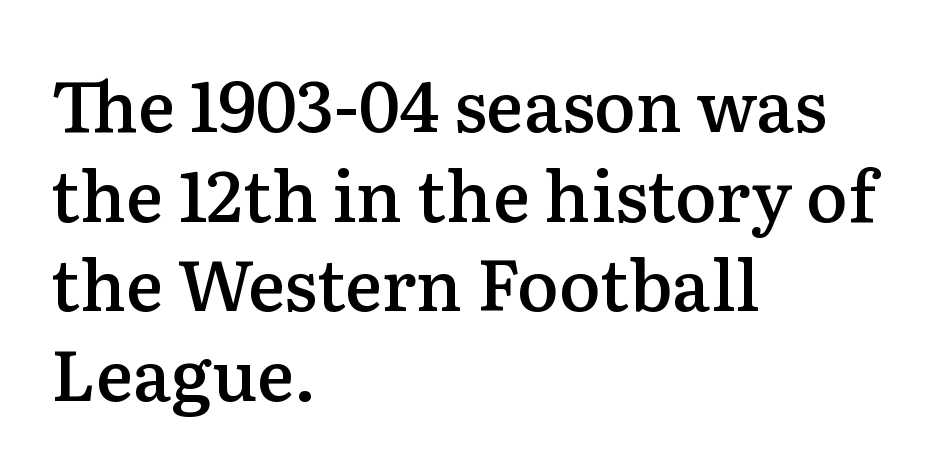
{"serif": "yes", "italic": "no", "bold": "semi", "weight": "semibold", "width": "normal", "stroke_contrast": "medium", "x_height": "medium", "monospaced": "no", "underline": "no", "align": "left", "line_spacing": "normal", "line_spacing_ratio": 1.28, "letter_spacing": "normal", "letter_spacing_em": 0.0, "glyph_px": 70}
